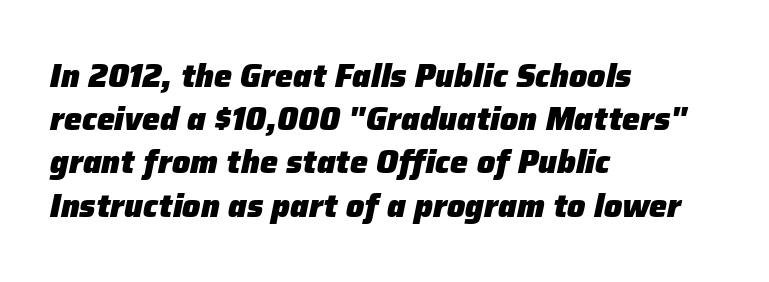
{"italic": "yes", "lean": "right", "slant_degrees": 12, "bold": "yes", "weight": "heavy", "width": "normal", "stroke_contrast": "low", "x_height": "medium", "monospaced": "no", "underline": "no", "align": "left", "line_spacing": "normal", "line_spacing_ratio": 1.35, "letter_spacing": "normal", "letter_spacing_em": 0.0, "glyph_px": 32}
